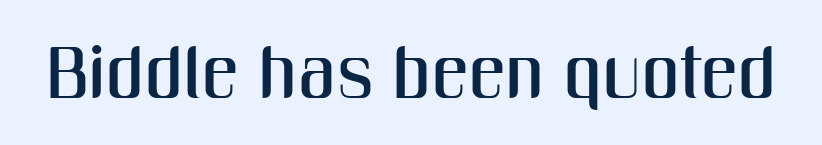
{"serif": "no", "italic": "no", "width": "condensed", "stroke_contrast": "medium", "x_height": "medium", "monospaced": "no", "underline": "no", "letter_spacing": "normal", "letter_spacing_em": 0.0, "glyph_px": 74}
